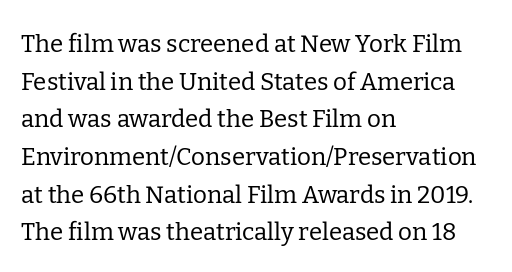
The image shows 24 px text type, upright; set left-aligned, normal line spacing (1.57x), normal letter spacing, not underlined.
